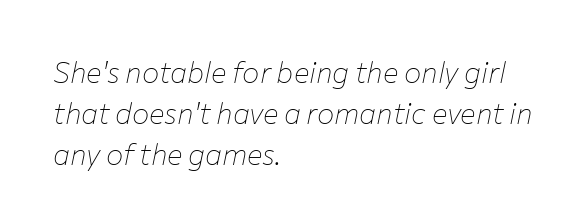
The line texture is even and compact thanks to regular tracking. Nothing heavy about these letters — not bold at all. The leading is moderate, giving the passage an even texture. The face used here is proportionally spaced, like ordinary book or web type.
